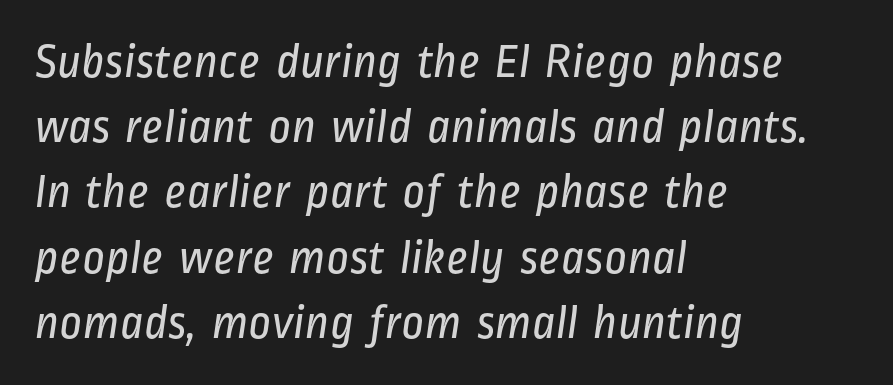
{"serif": "no", "bold": "no", "weight": "regular", "width": "condensed", "stroke_contrast": "low", "x_height": "medium", "monospaced": "no", "underline": "no", "align": "left", "line_spacing": "normal", "line_spacing_ratio": 1.33, "letter_spacing": "normal", "letter_spacing_em": 0.0, "glyph_px": 49}
